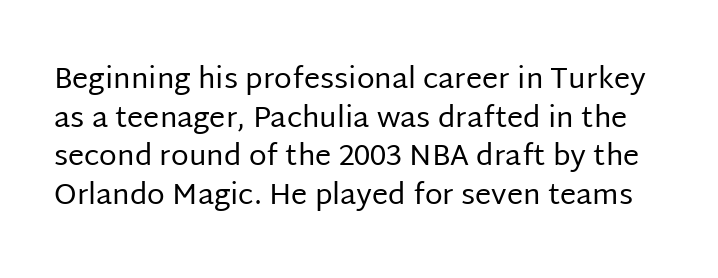
{"serif": "no", "italic": "no", "bold": "no", "weight": "regular", "width": "normal", "stroke_contrast": "low", "x_height": "large", "monospaced": "no", "underline": "no", "line_spacing": "normal", "line_spacing_ratio": 1.33, "letter_spacing": "normal", "letter_spacing_em": 0.0, "glyph_px": 29}
